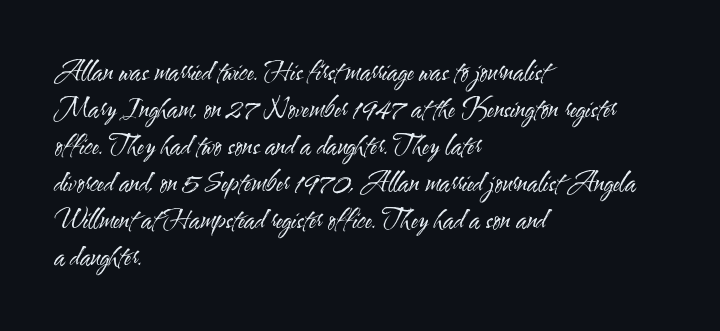
The image shows 26 px text type; set left-aligned, normal line spacing (1.42x), normal letter spacing, not underlined.
